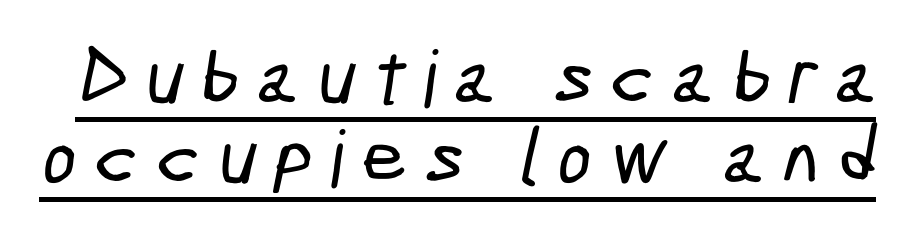
The face used here is rendered with a markedly widened letterfit. Check the space under the baseline: a stroke is drawn there. These lines huddle together more closely than default settings would place them. You could not count columns in this text — the font is proportionally spaced.
